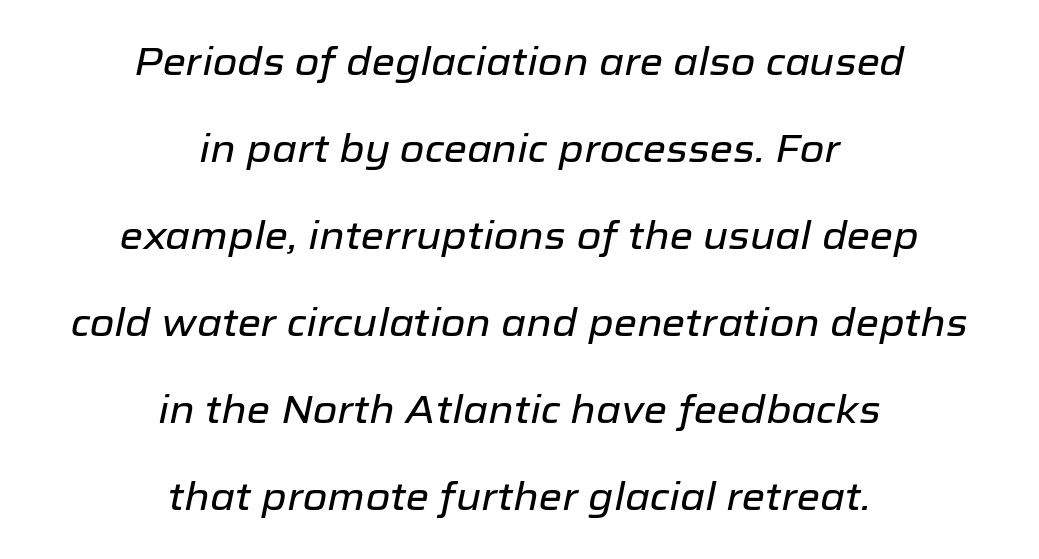
{"italic": "yes", "lean": "right", "slant_degrees": 12, "width": "normal", "stroke_contrast": "low", "x_height": "medium", "monospaced": "no", "underline": "no", "align": "center", "line_spacing": "loose", "line_spacing_ratio": 2.29, "letter_spacing": "normal", "letter_spacing_em": 0.0, "glyph_px": 38}
